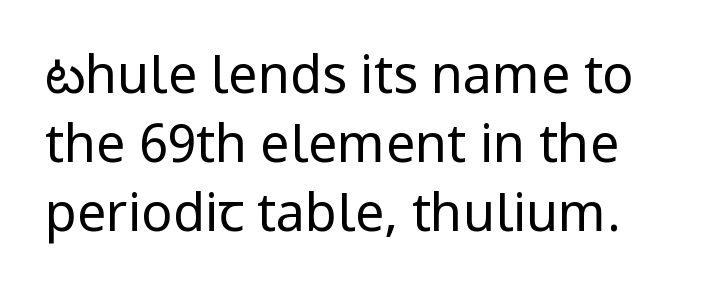
Q: Is the text bold? A: No.
Q: Is the text italic (slanted)? A: No, it is upright.
Q: Is the typeface a serif or a sans-serif typeface? A: Sans-serif.
Q: Is the text underlined? A: No.
Q: Is the spacing between letters normal or unusually wide? A: Normal.
Q: Is the spacing between lines tight, normal or loose? A: Normal.
Q: Width (condensed, normal, or wide)? A: Condensed.
Q: Stroke contrast? A: Low.
